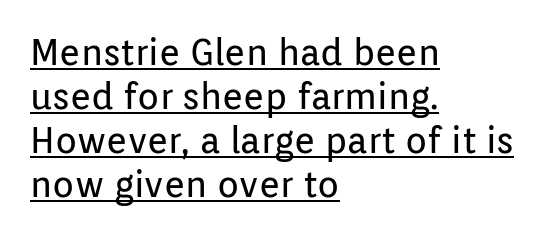
{"serif": "no", "italic": "no", "bold": "no", "weight": "regular", "width": "normal", "stroke_contrast": "low", "x_height": "medium", "monospaced": "no", "underline": "yes", "align": "left", "line_spacing_ratio": 1.22, "letter_spacing": "normal", "letter_spacing_em": 0.0, "glyph_px": 36}
